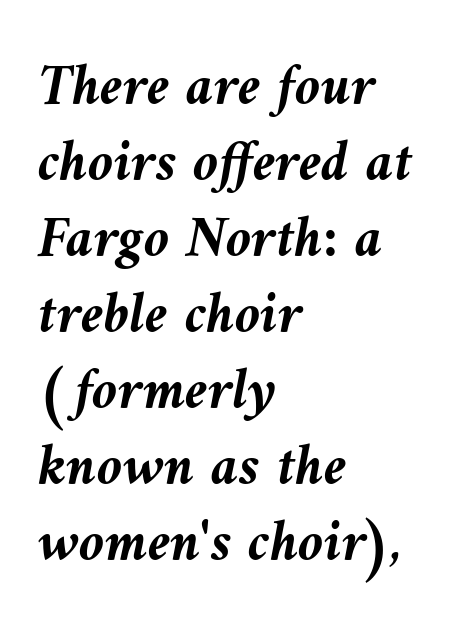
Q: Is the text bold? A: Yes.
Q: Is the text italic (slanted)? A: Yes, it leans left by about 9 degrees.
Q: Is the text underlined? A: No.
Q: How is the paragraph aligned? A: Left-aligned.
Q: Is the spacing between letters normal or unusually wide? A: Normal.
Q: Is the spacing between lines tight, normal or loose? A: Normal.
Q: Width (condensed, normal, or wide)? A: Normal.
Q: Stroke contrast? A: Medium.
Q: x-height? A: Medium.
Q: Monospaced? A: No.
